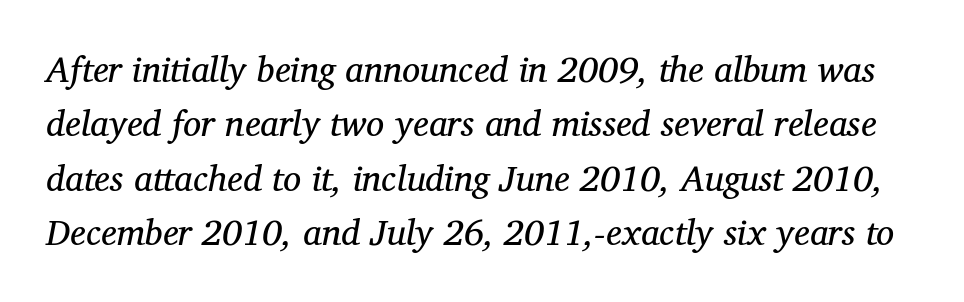
{"serif": "yes", "italic": "yes", "lean": "right", "slant_degrees": 12, "bold": "no", "weight": "regular", "width": "normal", "stroke_contrast": "medium", "x_height": "medium", "monospaced": "no", "underline": "no", "line_spacing": "normal", "line_spacing_ratio": 1.51, "letter_spacing": "normal", "letter_spacing_em": 0.0, "glyph_px": 36}
